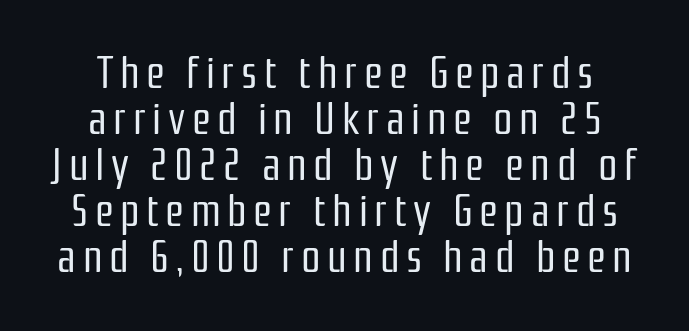
{"serif": "no", "italic": "no", "bold": "no", "weight": "regular", "width": "condensed", "stroke_contrast": "low", "x_height": "medium", "monospaced": "no", "underline": "no", "line_spacing": "tight", "line_spacing_ratio": 1.07, "glyph_px": 43}
